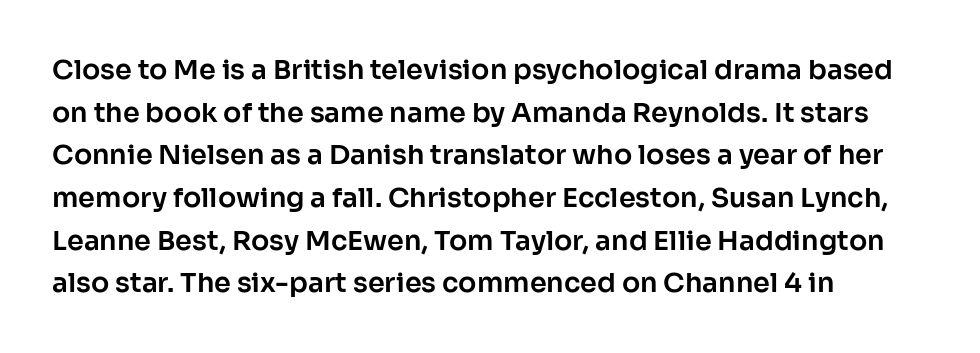
The image shows 27 px text type, upright; set left-aligned, normal line spacing (1.58x), normal letter spacing, not underlined.
